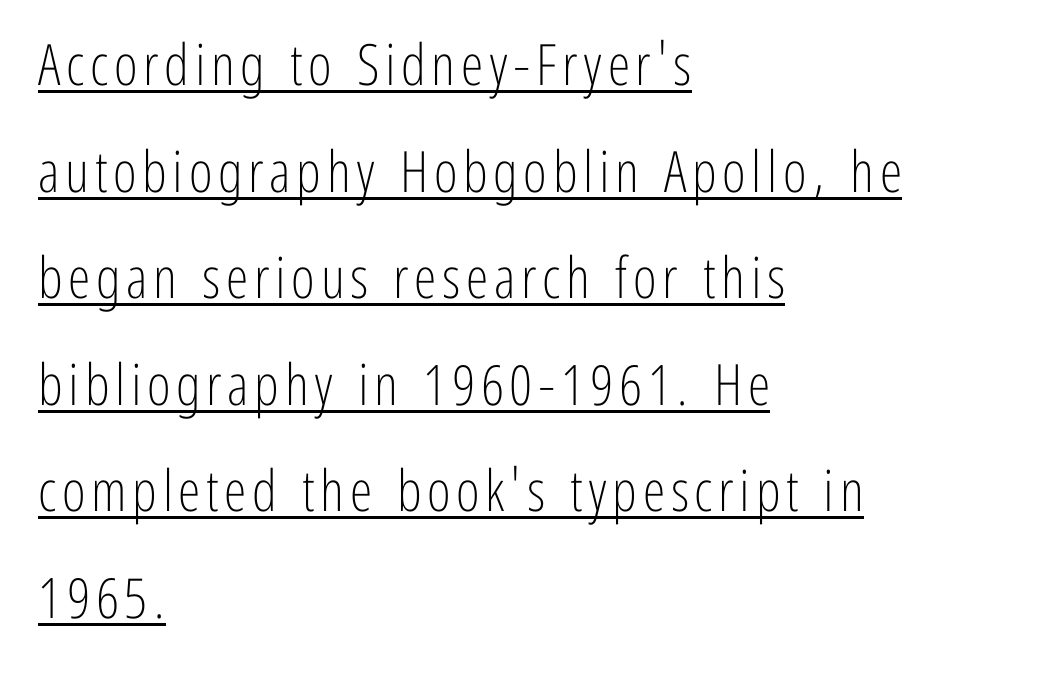
The image shows 57 px light, condensed sans-serif type, upright; set left-aligned, line spacing 1.87x, underlined; low stroke contrast and a medium x-height.
